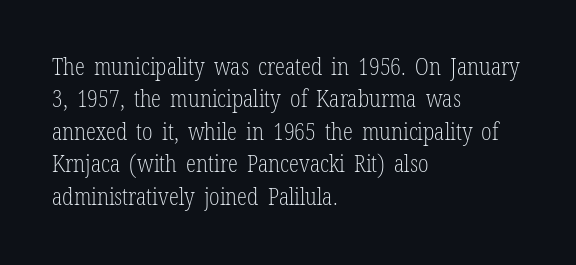
The tracking reads as untouched default to a designer's eye. Layout note: lines flush left. Students, observe: this is what conventionally led text looks like. Underline: absent.
